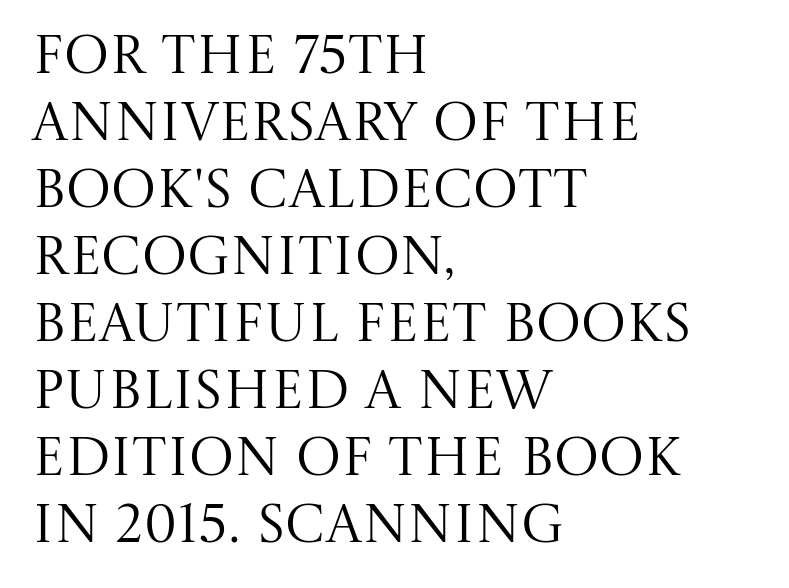
Q: Is the text bold? A: No.
Q: Is the text italic (slanted)? A: No, it is upright.
Q: Is the typeface a serif or a sans-serif typeface? A: Serif.
Q: Is the text underlined? A: No.
Q: How is the paragraph aligned? A: Left-aligned.
Q: Is the spacing between letters normal or unusually wide? A: Normal.
Q: Width (condensed, normal, or wide)? A: Normal.
Q: Stroke contrast? A: Medium.
Q: x-height? A: Large.
Q: Monospaced? A: No.
